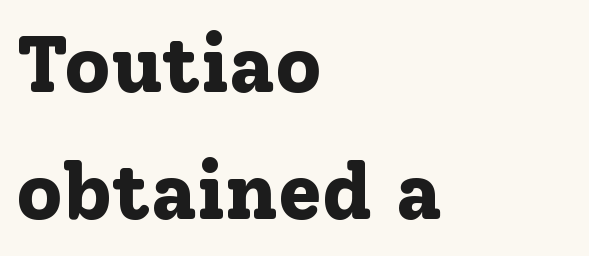
The image shows 80 px bold serif type, upright; set left-aligned, normal line spacing (1.59x), normal letter spacing, not underlined; low stroke contrast and a medium x-height.
